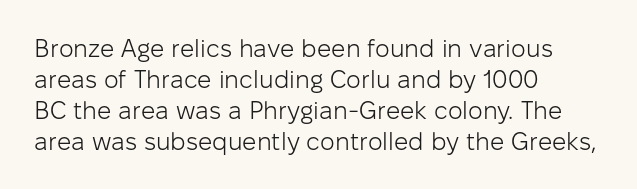
{"italic": "no", "bold": "no", "underline": "no", "align": "left", "line_spacing_ratio": 1.24, "letter_spacing": "normal", "letter_spacing_em": 0.0, "glyph_px": 25}
